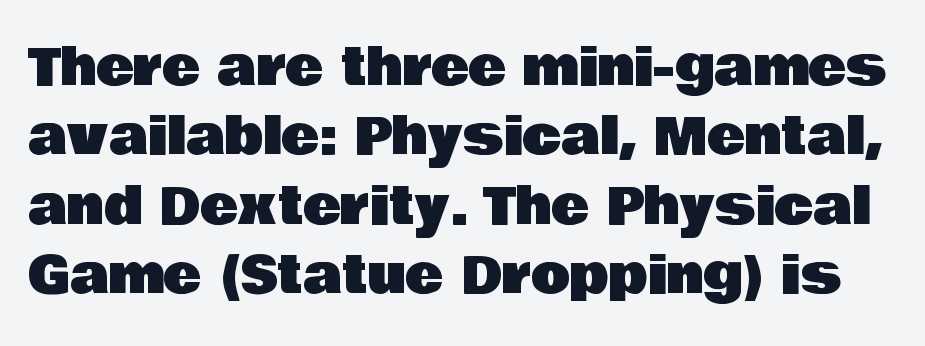
Q: Is the text italic (slanted)? A: No, it is upright.
Q: Is the typeface a serif or a sans-serif typeface? A: Sans-serif.
Q: Is the text underlined? A: No.
Q: Is the spacing between letters normal or unusually wide? A: Normal.
Q: Is the spacing between lines tight, normal or loose? A: Normal.
Q: Width (condensed, normal, or wide)? A: Normal.
Q: Stroke contrast? A: Low.
Q: x-height? A: Large.
Q: Monospaced? A: No.
